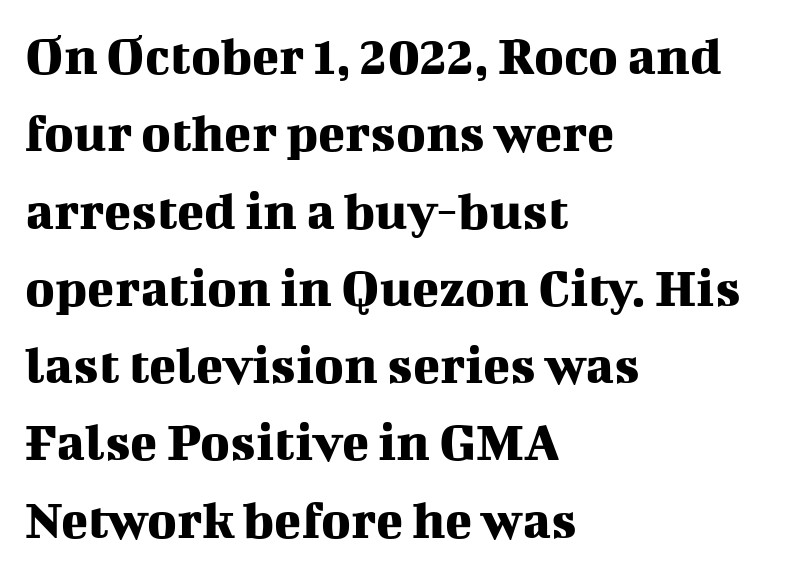
Characters remain perfectly vertical along every line. Little horizontal feet cap the strokes, marking this as serif type. Any mark beneath the type? The region is blank. The rows are spaced the way most documents space them.
